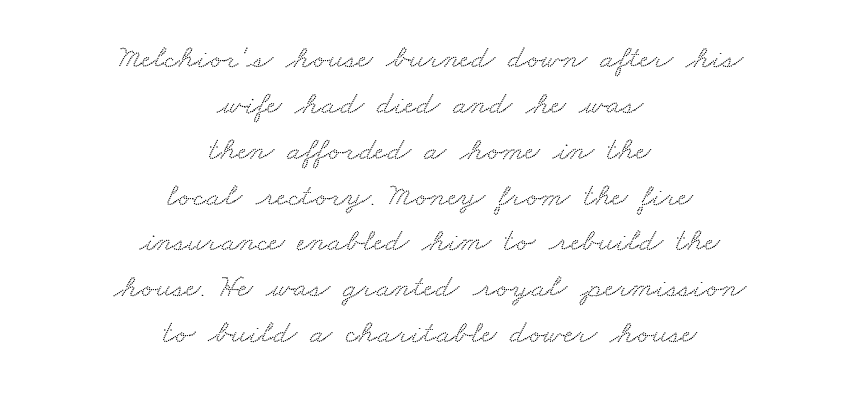
The image shows 33 px wide serif type; set centered, normal line spacing (1.39x), normal letter spacing, not underlined; low stroke contrast and a small x-height.
